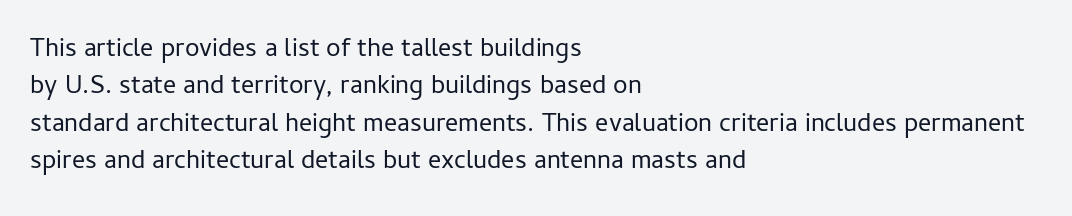
The image shows 26 px text type, upright; set left-aligned, normal line spacing (1.44x), normal letter spacing, not underlined.
